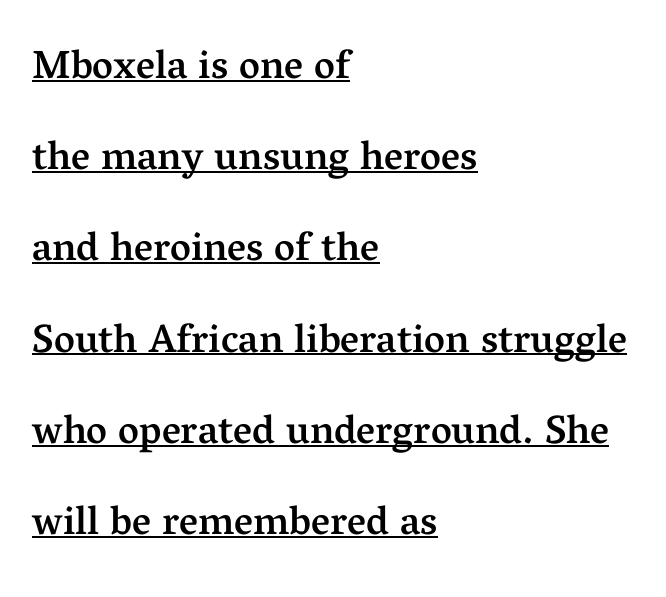
Q: Is the text bold? A: Semi-bold.
Q: Is the text italic (slanted)? A: No, it is upright.
Q: Is the typeface a serif or a sans-serif typeface? A: Serif.
Q: Is the text underlined? A: Yes.
Q: How is the paragraph aligned? A: Left-aligned.
Q: Is the spacing between letters normal or unusually wide? A: Normal.
Q: Is the spacing between lines tight, normal or loose? A: Loose.
Q: Width (condensed, normal, or wide)? A: Normal.
Q: Stroke contrast? A: Medium.
Q: x-height? A: Medium.
Q: Monospaced? A: No.
